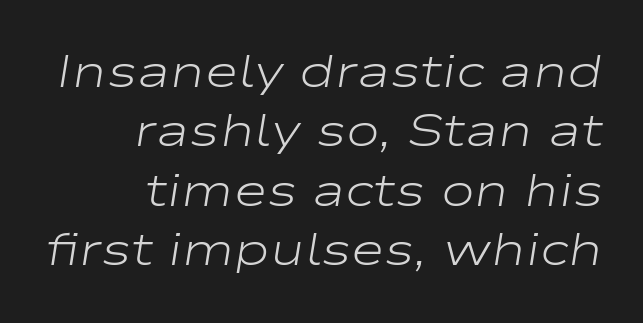
Q: Is the text bold? A: No.
Q: Is the text italic (slanted)? A: Yes, it leans right by about 9 degrees.
Q: Is the text underlined? A: No.
Q: How is the paragraph aligned? A: Right-aligned.
Q: Is the spacing between letters normal or unusually wide? A: Normal.
Q: Is the spacing between lines tight, normal or loose? A: Normal.
Q: Width (condensed, normal, or wide)? A: Wide.
Q: Stroke contrast? A: Low.
Q: x-height? A: Medium.
Q: Monospaced? A: No.
